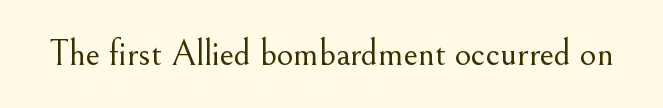
Q: Is the text bold? A: No.
Q: Is the text italic (slanted)? A: No, it is upright.
Q: Is the typeface a serif or a sans-serif typeface? A: Serif.
Q: Is the text underlined? A: No.
Q: Is the spacing between letters normal or unusually wide? A: Normal.
Q: Width (condensed, normal, or wide)? A: Normal.
Q: Stroke contrast? A: Medium.
Q: x-height? A: Small.
Q: Monospaced? A: No.
